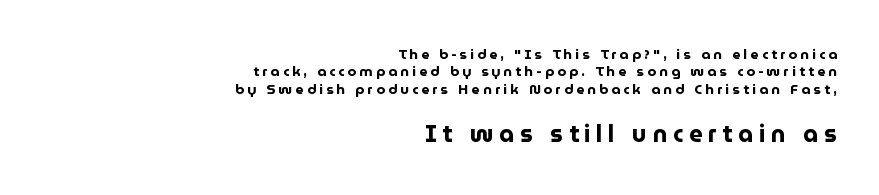
{"italic": "no", "bold": "yes", "underline": "no", "align": "right", "line_spacing": "normal", "line_spacing_ratio": 1.25, "letter_spacing": "wide", "letter_spacing_em": 0.23, "larger_block": "second", "size_ratio": 1.71, "glyph_px": 24}
